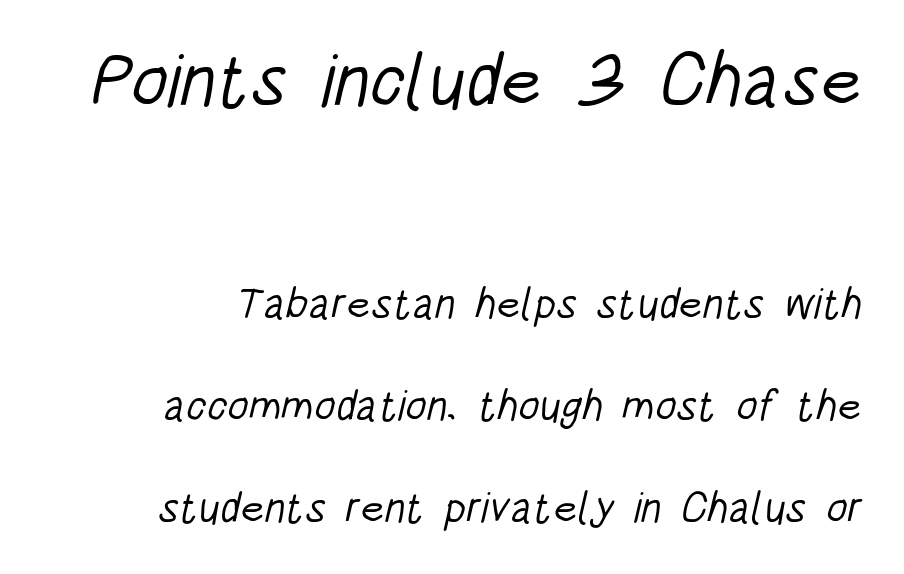
The initial chunk of copy outweighs the following chunk in type size. These lines are rendered in a variable-pitch font. The text was rendered using a sans face with plain stroke endings. Is there much room between lines? Yes — plenty of vertical air separates them. Unmarked baselines from the first word to the last.
